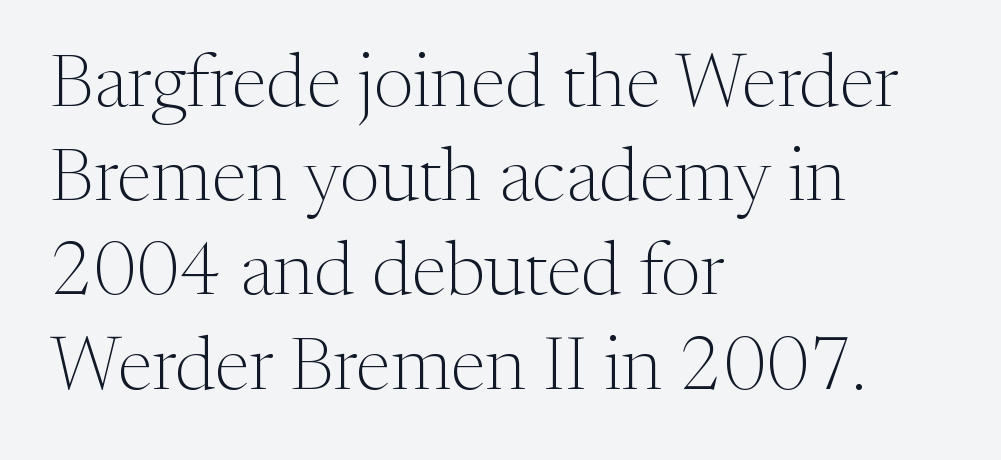
Q: Is the text bold? A: No.
Q: Is the text italic (slanted)? A: No, it is upright.
Q: Is the typeface a serif or a sans-serif typeface? A: Serif.
Q: Is the text underlined? A: No.
Q: How is the paragraph aligned? A: Left-aligned.
Q: Is the spacing between letters normal or unusually wide? A: Normal.
Q: Width (condensed, normal, or wide)? A: Normal.
Q: Stroke contrast? A: Medium.
Q: x-height? A: Medium.
Q: Monospaced? A: No.
